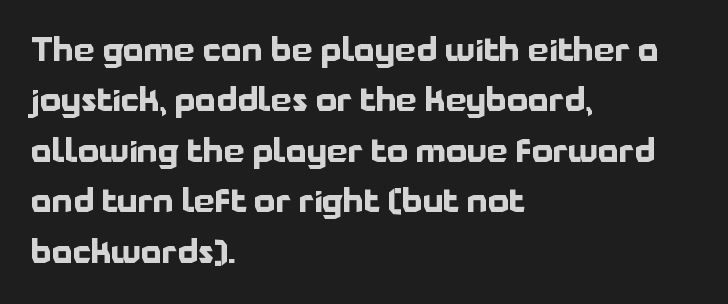
The image shows 33 px bold sans-serif type, upright; set left-aligned, normal line spacing (1.53x), normal letter spacing, not underlined; low stroke contrast and a medium x-height.
